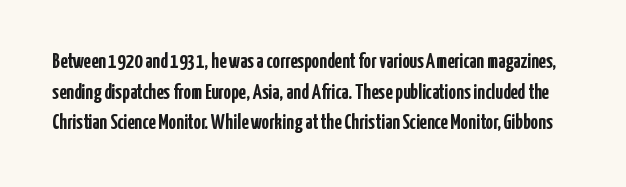
Q: Is the text bold? A: Yes.
Q: Is the text italic (slanted)? A: No, it is upright.
Q: Is the text underlined? A: No.
Q: Is the spacing between letters normal or unusually wide? A: Normal.
Q: Is the spacing between lines tight, normal or loose? A: Normal.
